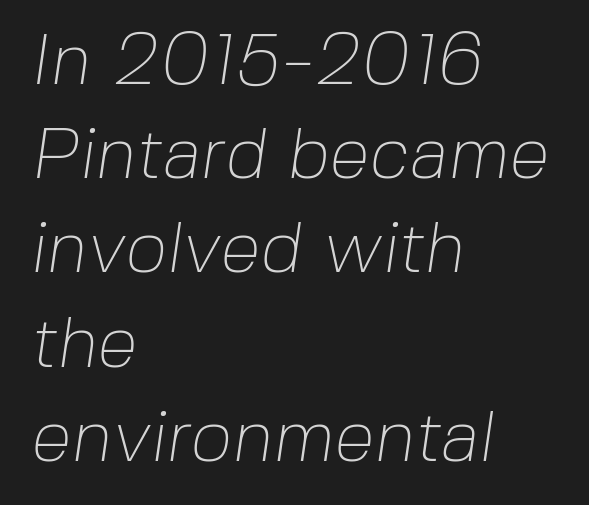
Q: Is the text bold? A: No.
Q: Is the typeface a serif or a sans-serif typeface? A: Sans-serif.
Q: Is the text underlined? A: No.
Q: How is the paragraph aligned? A: Left-aligned.
Q: Is the spacing between letters normal or unusually wide? A: Normal.
Q: Is the spacing between lines tight, normal or loose? A: Normal.
Q: Width (condensed, normal, or wide)? A: Normal.
Q: Stroke contrast? A: Low.
Q: x-height? A: Medium.
Q: Monospaced? A: No.
